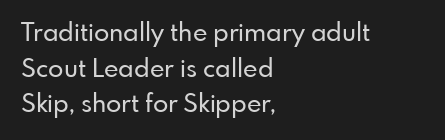
The image shows 25 px text type, upright; set left-aligned, normal line spacing (1.43x), normal letter spacing, not underlined.
